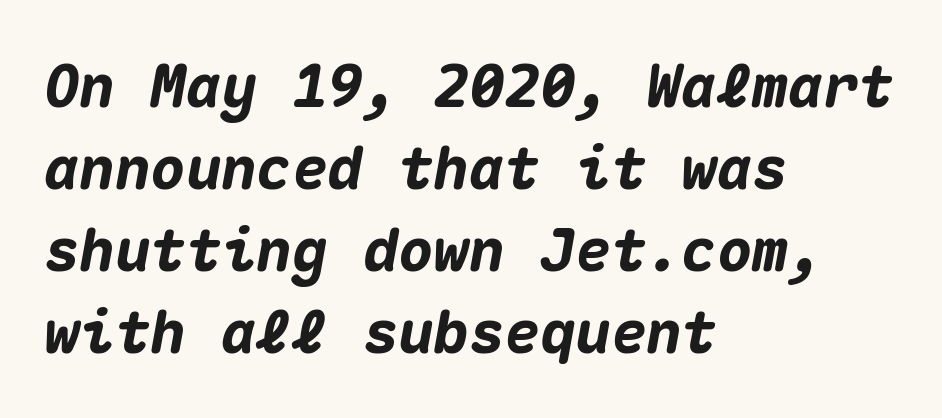
{"italic": "yes", "lean": "right", "slant_degrees": 10, "bold": "yes", "weight": "heavy", "width": "normal", "stroke_contrast": "medium", "x_height": "medium", "monospaced": "yes", "underline": "no", "align": "left", "line_spacing": "normal", "line_spacing_ratio": 1.39, "letter_spacing": "normal", "letter_spacing_em": 0.0, "glyph_px": 59}
